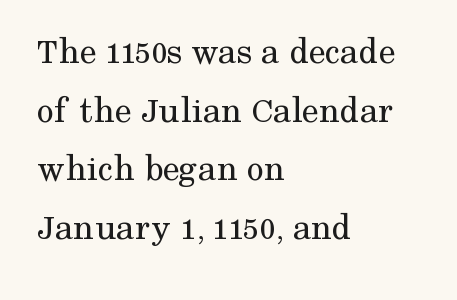
It's the straight-up-and-down kind of type. This sample has the flowing, uneven cadence of proportional lettering. Every row of glyphs begins at an identical x-position on the left. The typeface chosen for these lines features serifs.
